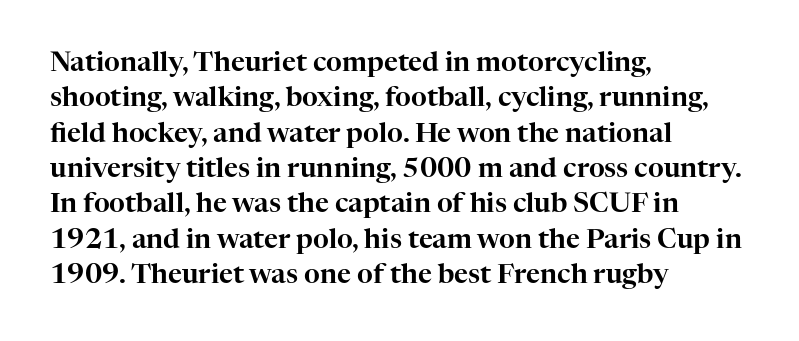
The image shows 27 px text type, upright; set left-aligned, normal line spacing (1.31x), normal letter spacing, not underlined.
